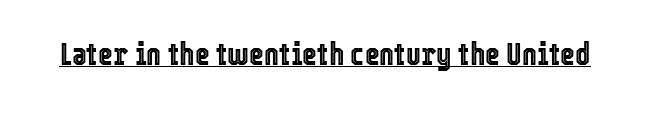
Compared with undecorated copy, this sample adds a rule below the words. Each word holds together tightly as a unit, with standard inter-letter gaps. The typography opts for an upright posture over an oblique one. Varying glyph widths throughout — classic text-font behaviour.
